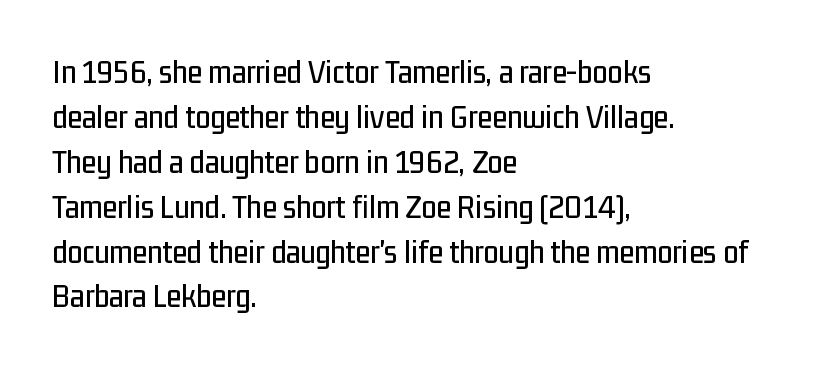
The image shows 34 px condensed sans-serif type, upright; set left-aligned, normal line spacing (1.32x), normal letter spacing, not underlined; low stroke contrast and a medium x-height.
